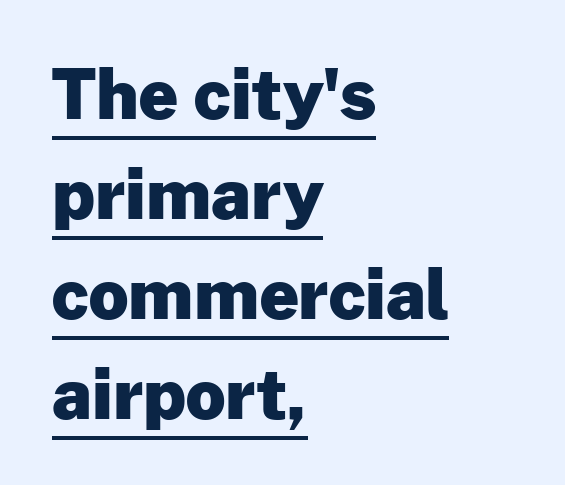
{"serif": "no", "italic": "no", "bold": "yes", "weight": "heavy", "width": "normal", "stroke_contrast": "low", "x_height": "medium", "monospaced": "no", "underline": "yes", "align": "left", "line_spacing": "normal", "line_spacing_ratio": 1.45, "letter_spacing": "normal", "letter_spacing_em": 0.0, "glyph_px": 69}
